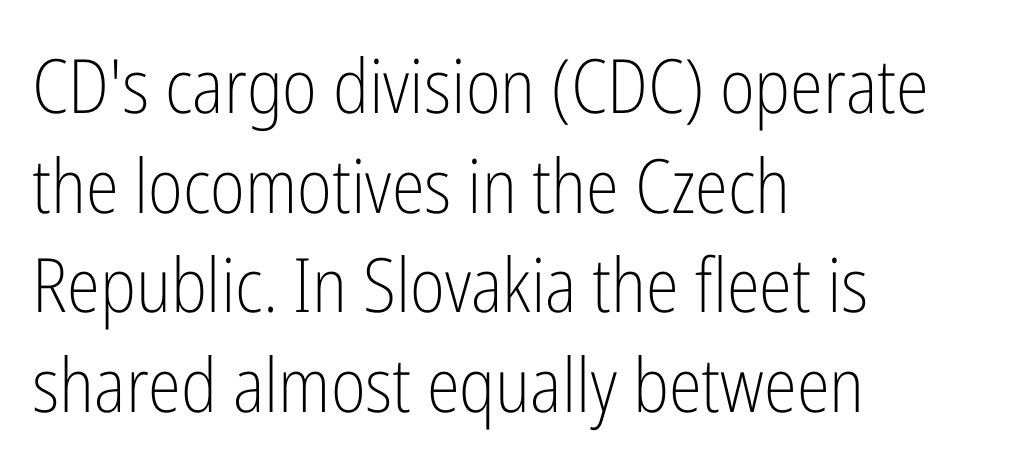
The image shows 75 px light, condensed sans-serif type, upright; set left-aligned, normal line spacing (1.33x), normal letter spacing, not underlined; low stroke contrast and a medium x-height.
